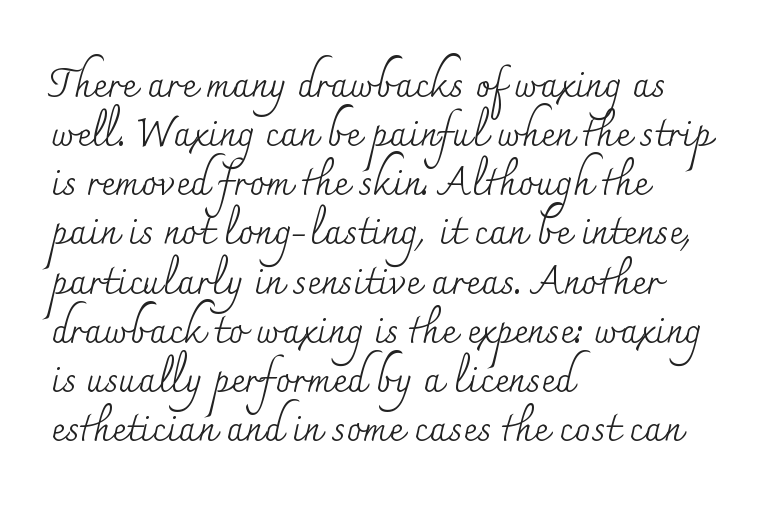
Q: Is the text bold? A: No.
Q: Is the text italic (slanted)? A: Yes.
Q: Is the typeface a serif or a sans-serif typeface? A: Serif.
Q: Is the text underlined? A: No.
Q: How is the paragraph aligned? A: Left-aligned.
Q: Is the spacing between letters normal or unusually wide? A: Normal.
Q: Is the spacing between lines tight, normal or loose? A: Normal.
Q: Width (condensed, normal, or wide)? A: Normal.
Q: Stroke contrast? A: Medium.
Q: x-height? A: Small.
Q: Monospaced? A: No.
